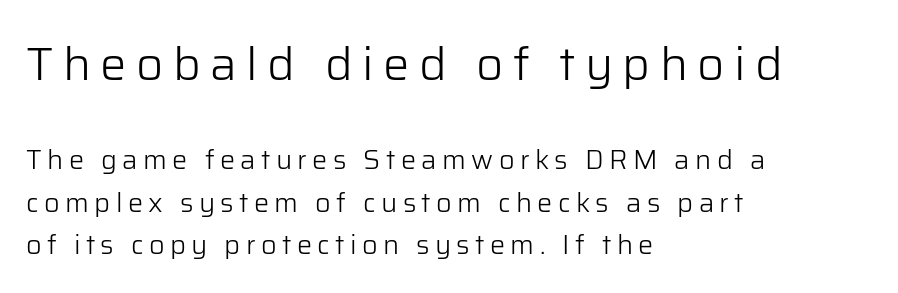
This reads as an unemphasized weight, regular at the heaviest. Unlike a traditional serif, this face leaves its strokes unadorned. The rows are spaced the way most documents space them. The rendering inserts visible extra space after every character. Quick note: underline off. This sample uses an upright cut, with every glyph sitting square on the baseline.
